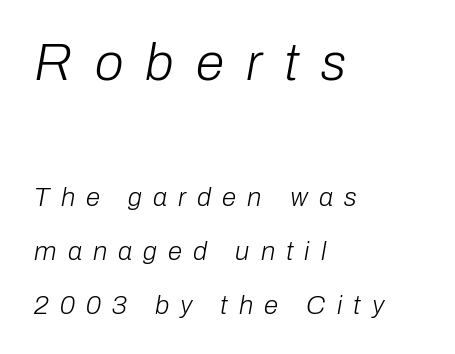
The passage shown begins with its larger block and ends with its smaller one. The area under the type is left untouched. Inter-character spacing is expanded well beyond the font's built-in metrics. Is this a fixed-width face? No — the glyphs have proportional, varying widths. The typesetter chose a ragged-right arrangement here.
